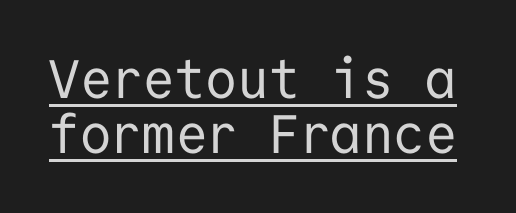
{"serif": "no", "italic": "no", "bold": "no", "weight": "regular", "width": "normal", "stroke_contrast": "low", "x_height": "medium", "monospaced": "yes", "underline": "yes", "line_spacing": "tight", "line_spacing_ratio": 1.01, "letter_spacing": "normal", "letter_spacing_em": 0.0, "glyph_px": 54}
